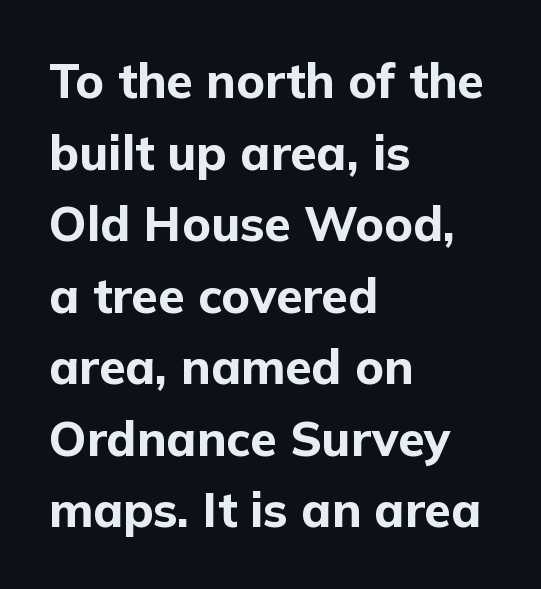
{"serif": "no", "italic": "no", "bold": "yes", "weight": "bold", "width": "normal", "stroke_contrast": "low", "x_height": "medium", "monospaced": "no", "underline": "no", "align": "left", "line_spacing": "normal", "line_spacing_ratio": 1.49, "letter_spacing": "normal", "letter_spacing_em": 0.0, "glyph_px": 48}
